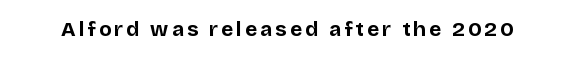
The image shows 21 px bold type, upright; set not underlined.
